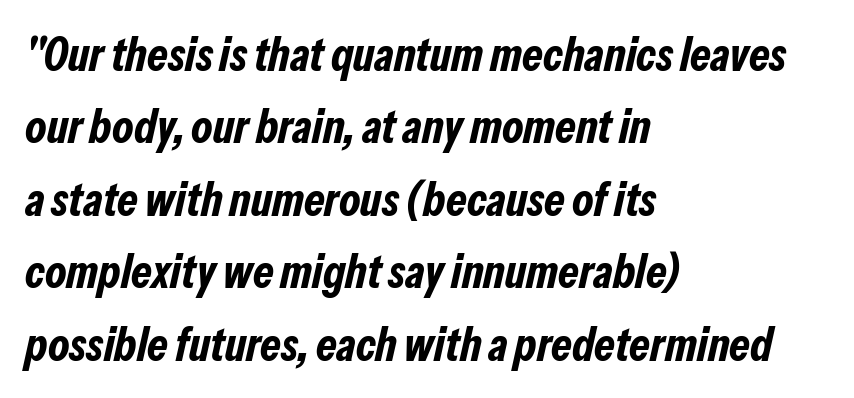
The image shows 47 px bold, condensed type, italic (leaning right); set left-aligned, normal line spacing (1.54x), normal letter spacing, not underlined; low stroke contrast and a medium x-height.
